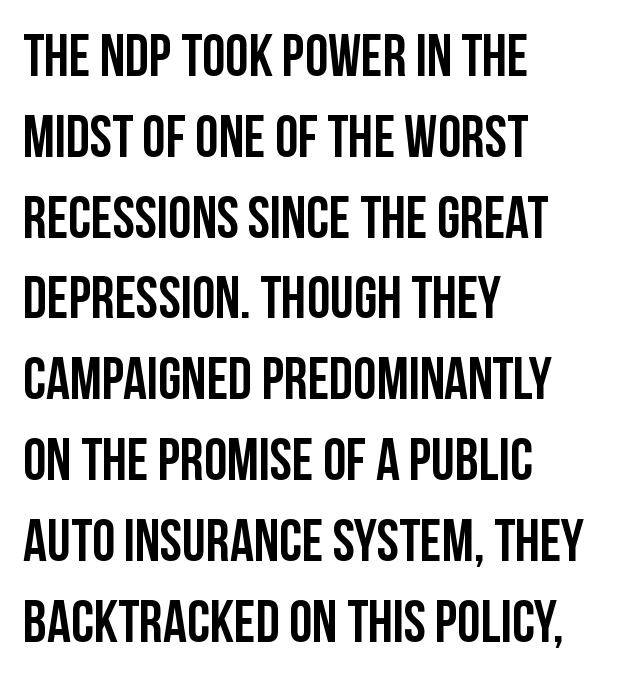
{"serif": "no", "italic": "no", "bold": "yes", "weight": "semibold", "width": "condensed", "stroke_contrast": "low", "x_height": "large", "monospaced": "no", "underline": "no", "align": "left", "line_spacing": "normal", "line_spacing_ratio": 1.37, "letter_spacing": "normal", "letter_spacing_em": 0.0, "glyph_px": 59}
